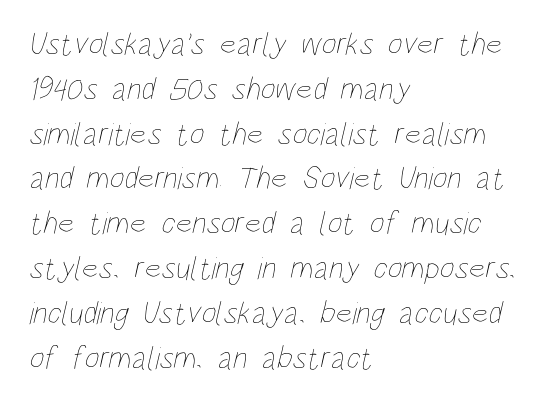
Q: Is the text bold? A: No.
Q: Is the text underlined? A: No.
Q: How is the paragraph aligned? A: Left-aligned.
Q: Is the spacing between letters normal or unusually wide? A: Normal.
Q: Is the spacing between lines tight, normal or loose? A: Normal.
Q: Width (condensed, normal, or wide)? A: Condensed.
Q: Stroke contrast? A: Low.
Q: x-height? A: Large.
Q: Monospaced? A: No.
